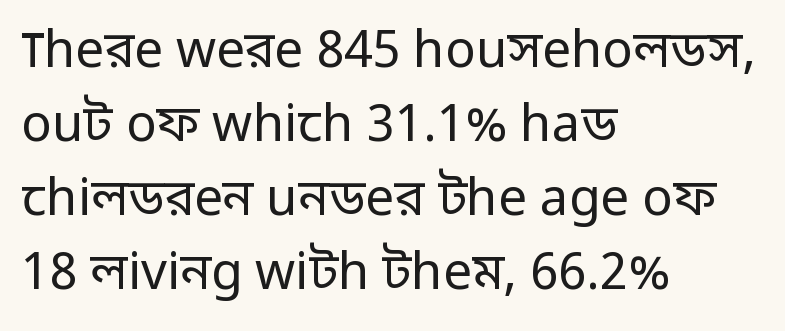
{"serif": "no", "italic": "no", "bold": "no", "weight": "regular", "width": "normal", "stroke_contrast": "low", "x_height": "medium", "monospaced": "no", "underline": "no", "align": "left", "line_spacing": "normal", "line_spacing_ratio": 1.45, "letter_spacing": "normal", "letter_spacing_em": 0.0, "glyph_px": 51}
